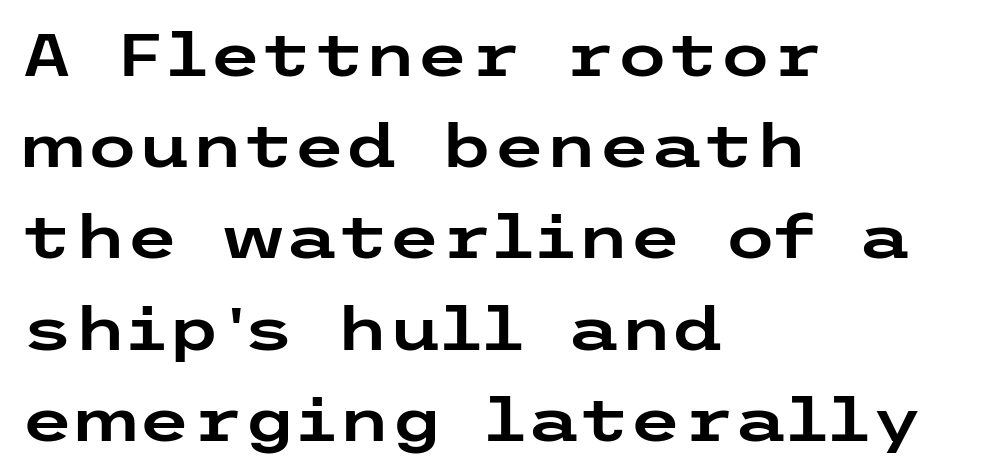
{"serif": "no", "italic": "no", "width": "wide", "stroke_contrast": "low", "x_height": "medium", "underline": "no", "align": "left", "line_spacing": "normal", "line_spacing_ratio": 1.52, "letter_spacing": "normal", "letter_spacing_em": 0.0, "glyph_px": 60}
